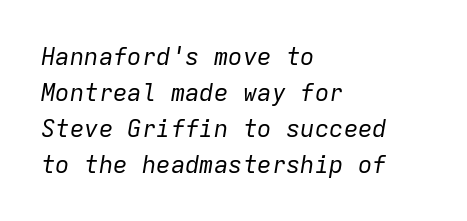
{"italic": "yes", "lean": "right", "slant_degrees": 9, "bold": "no", "underline": "no", "align": "left", "line_spacing": "normal", "line_spacing_ratio": 1.5, "letter_spacing": "normal", "letter_spacing_em": 0.0, "glyph_px": 24}
